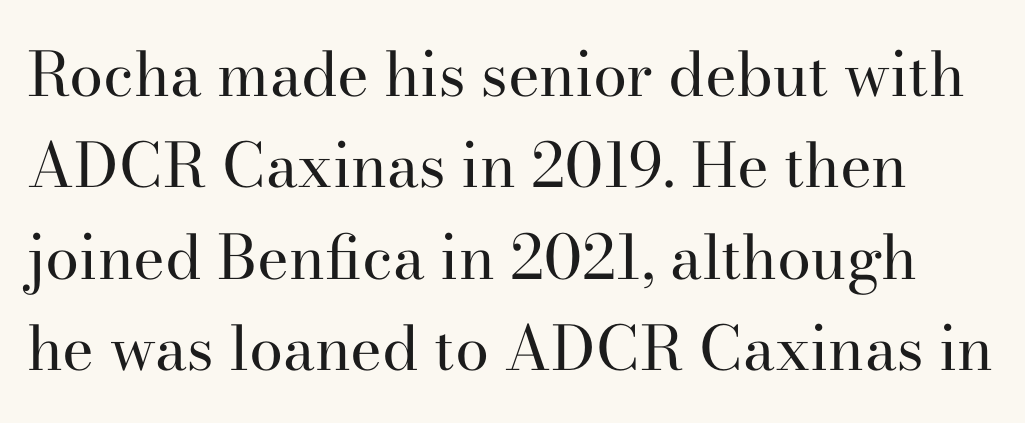
{"serif": "yes", "italic": "no", "bold": "no", "weight": "regular", "width": "normal", "stroke_contrast": "high", "x_height": "small", "monospaced": "no", "underline": "no", "line_spacing": "normal", "line_spacing_ratio": 1.5, "letter_spacing": "normal", "letter_spacing_em": 0.0, "glyph_px": 61}
